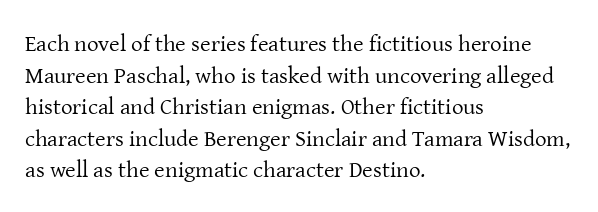
Q: Is the text bold? A: No.
Q: Is the text italic (slanted)? A: No, it is upright.
Q: Is the text underlined? A: No.
Q: How is the paragraph aligned? A: Left-aligned.
Q: Is the spacing between letters normal or unusually wide? A: Normal.
Q: Is the spacing between lines tight, normal or loose? A: Normal.
